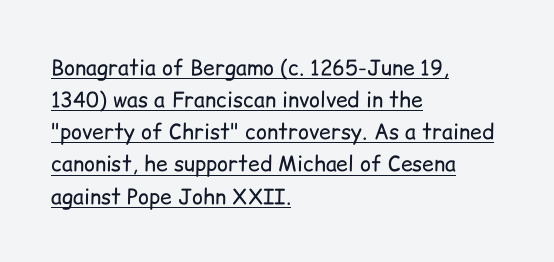
{"italic": "no", "bold": "no", "underline": "yes", "align": "left", "line_spacing": "normal", "line_spacing_ratio": 1.53, "letter_spacing": "normal", "letter_spacing_em": 0.0, "glyph_px": 21}
